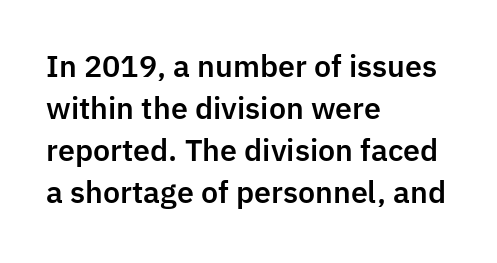
The image shows 29 px sans-serif type, upright; set left-aligned, normal line spacing (1.45x), normal letter spacing, not underlined; low stroke contrast and a medium x-height.
